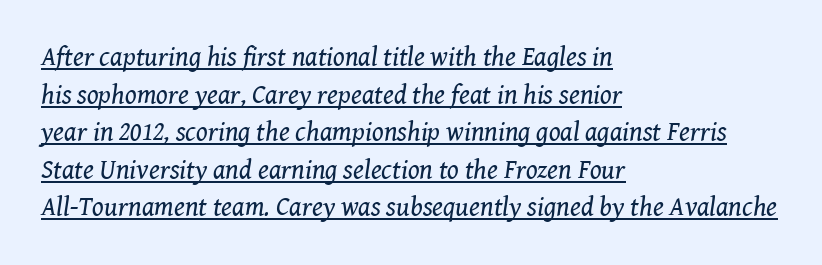
{"italic": "yes", "lean": "right", "slant_degrees": 8, "bold": "no", "underline": "yes", "align": "left", "line_spacing": "normal", "line_spacing_ratio": 1.39, "letter_spacing": "normal", "letter_spacing_em": 0.0, "glyph_px": 27}
